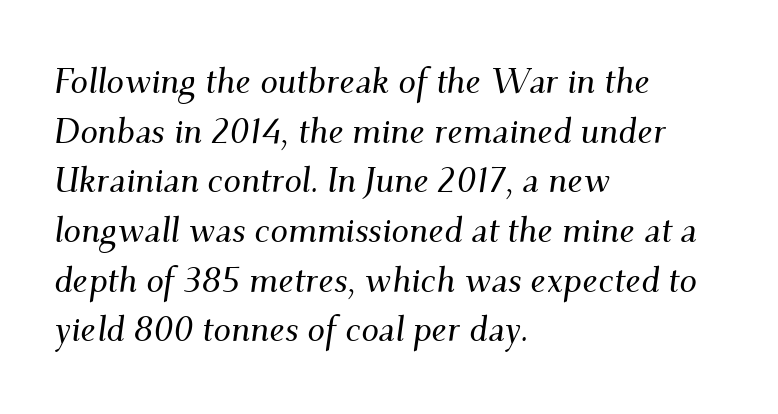
{"serif": "yes", "italic": "yes", "lean": "right", "slant_degrees": 9, "width": "normal", "stroke_contrast": "medium", "x_height": "small", "monospaced": "no", "underline": "no", "align": "left", "line_spacing": "normal", "line_spacing_ratio": 1.42, "letter_spacing": "normal", "letter_spacing_em": 0.0, "glyph_px": 35}
